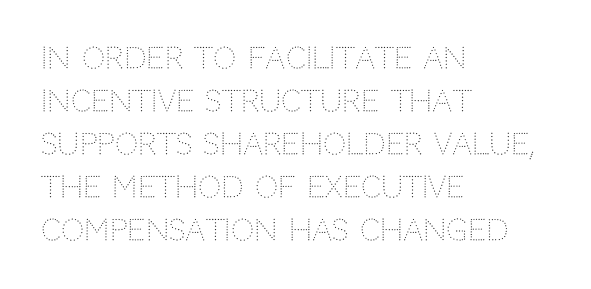
This sample uses an upright cut, with every glyph sitting square on the baseline. Honestly, there is no underline to notice here at all. The letters look calm and open, with moderate or lighter stems. The passage shown stacks its lines at a standard gap. Is this a sans? Yes — the strokes have no serifs. If you drew a ruler down the left edge, every line would touch it.
